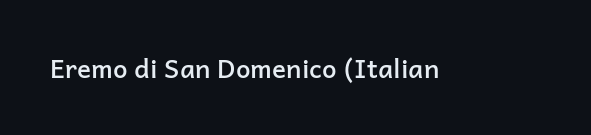
The image shows 26 px text type, upright; set normal letter spacing, not underlined.
